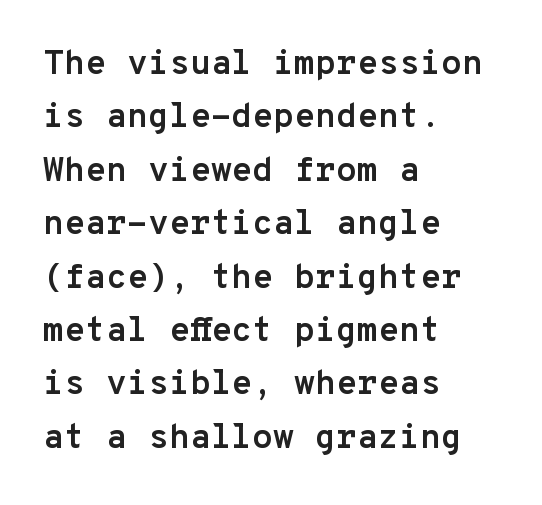
The image shows 34 px semibold sans-serif type, upright, monospaced; set left-aligned, normal line spacing (1.57x), normal letter spacing, not underlined; low stroke contrast and a medium x-height.
